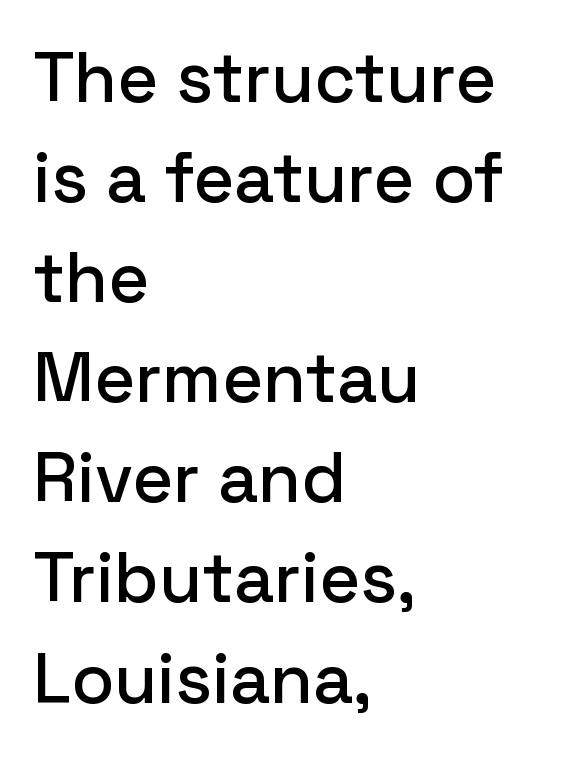
{"serif": "no", "italic": "no", "width": "normal", "stroke_contrast": "low", "x_height": "medium", "monospaced": "no", "underline": "no", "align": "left", "line_spacing": "normal", "line_spacing_ratio": 1.43, "letter_spacing": "normal", "letter_spacing_em": 0.0, "glyph_px": 70}
